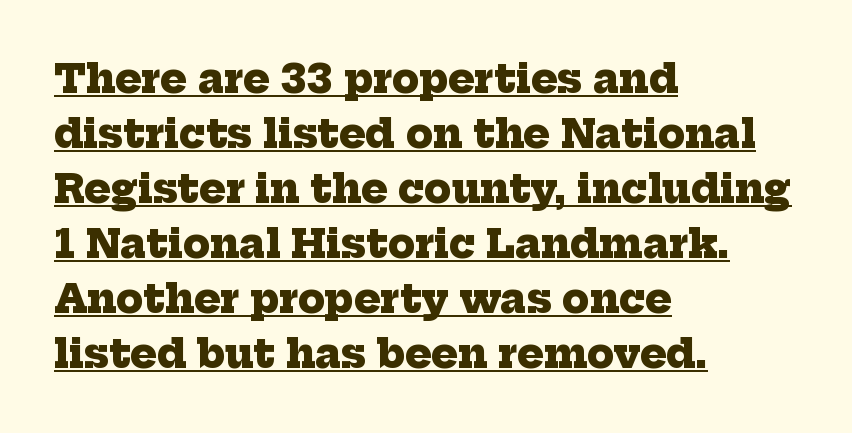
{"serif": "yes", "bold": "yes", "weight": "heavy", "width": "normal", "stroke_contrast": "low", "x_height": "medium", "monospaced": "no", "underline": "yes", "align": "left", "line_spacing": "normal", "line_spacing_ratio": 1.41, "letter_spacing": "normal", "letter_spacing_em": 0.0, "glyph_px": 39}
